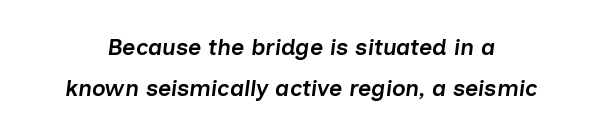
{"italic": "yes", "lean": "right", "slant_degrees": 7, "bold": "semi", "underline": "no", "line_spacing_ratio": 1.8, "letter_spacing": "normal", "letter_spacing_em": 0.0, "glyph_px": 23}
